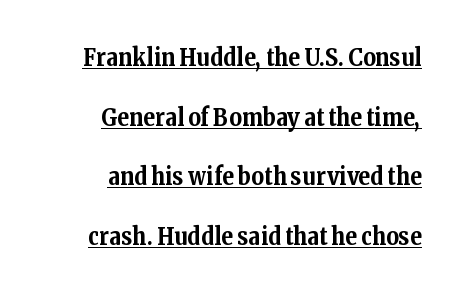
As a designer I'd log this as weight 700, bold. A student would call this right alignment; a typographer would say flush right, rag left. Has an underline been added? It has. This sample trades compactness for vertical openness between lines.
